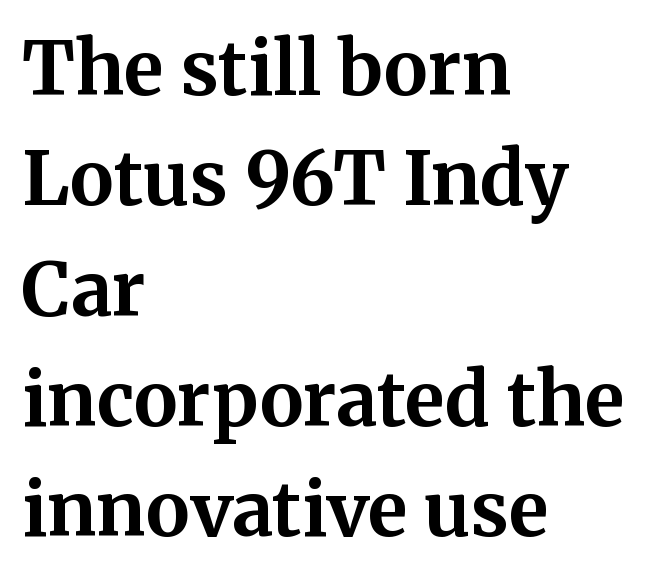
{"serif": "yes", "italic": "no", "bold": "yes", "weight": "bold", "width": "normal", "stroke_contrast": "medium", "x_height": "medium", "monospaced": "no", "underline": "no", "align": "left", "line_spacing": "normal", "line_spacing_ratio": 1.49, "letter_spacing": "normal", "letter_spacing_em": 0.0, "glyph_px": 74}
